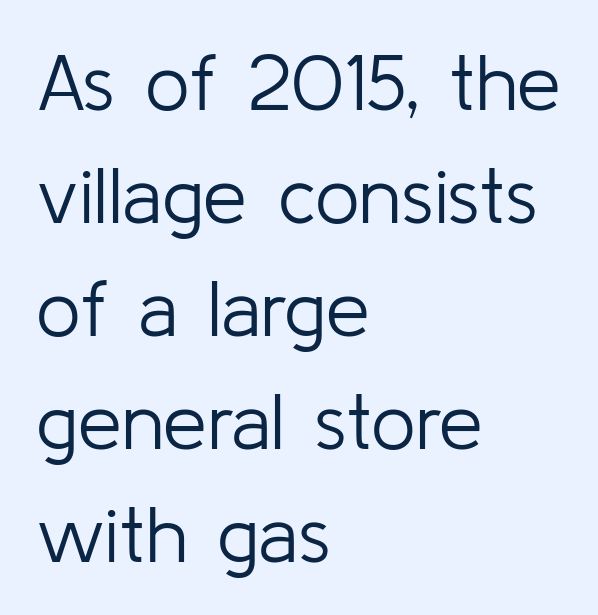
{"serif": "no", "italic": "no", "bold": "no", "weight": "light", "width": "normal", "stroke_contrast": "low", "x_height": "medium", "monospaced": "no", "underline": "no", "align": "left", "line_spacing": "normal", "line_spacing_ratio": 1.43, "letter_spacing": "normal", "letter_spacing_em": 0.0, "glyph_px": 79}
